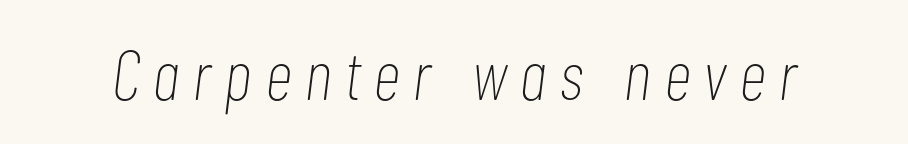
Q: Is the text bold? A: No.
Q: Is the text italic (slanted)? A: Yes, it leans right by about 7 degrees.
Q: Is the text underlined? A: No.
Q: Is the spacing between letters normal or unusually wide? A: Unusually wide.
Q: Width (condensed, normal, or wide)? A: Condensed.
Q: Stroke contrast? A: Low.
Q: x-height? A: Medium.
Q: Monospaced? A: No.
